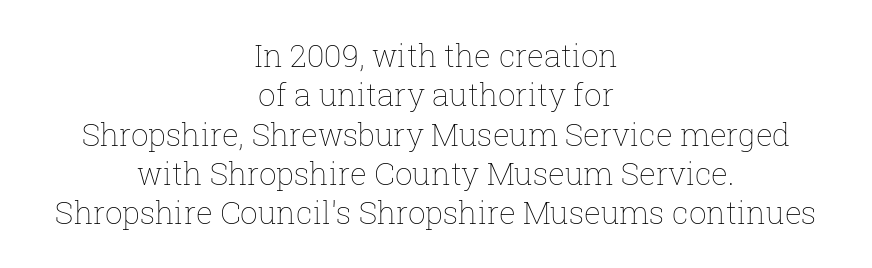
Q: Is the text bold? A: No.
Q: Is the text italic (slanted)? A: No, it is upright.
Q: Is the text underlined? A: No.
Q: How is the paragraph aligned? A: Centered.
Q: Is the spacing between letters normal or unusually wide? A: Normal.
Q: Is the spacing between lines tight, normal or loose? A: Normal.
Q: Width (condensed, normal, or wide)? A: Normal.
Q: Stroke contrast? A: Low.
Q: x-height? A: Medium.
Q: Monospaced? A: No.
